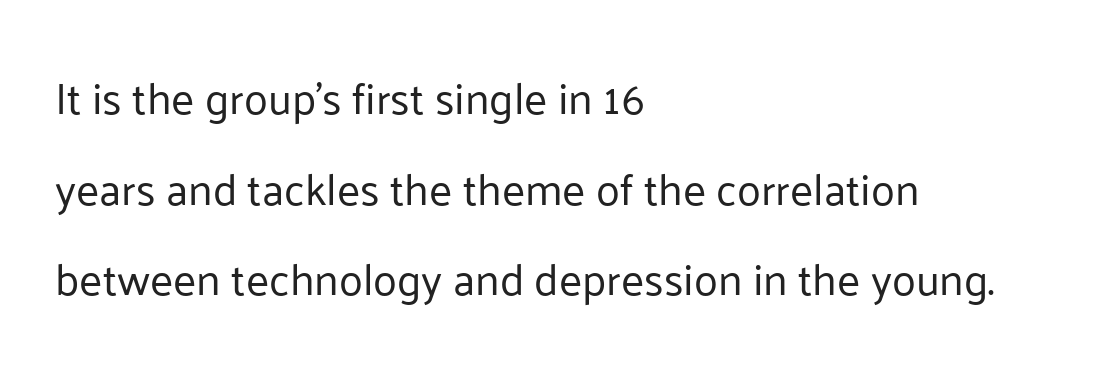
Nothing sits at the stroke ends, so this counts as sans-serif. The face used here is rendered with its standard letterfit. This rendering uses left alignment, leaving the right contour irregular. The string is rendered with underlining switched off. These lines are rendered in a variable-pitch font.
